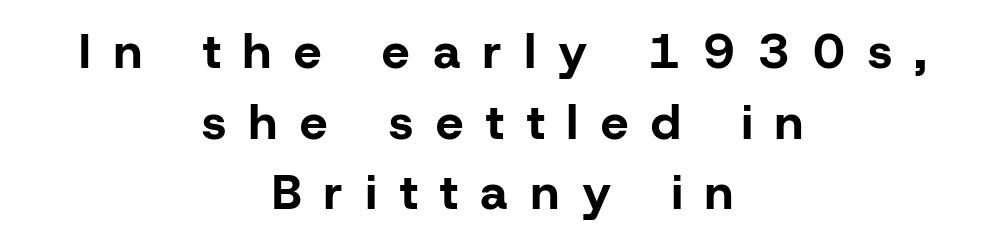
Q: Is the text bold? A: Yes.
Q: Is the text italic (slanted)? A: No, it is upright.
Q: Is the typeface a serif or a sans-serif typeface? A: Sans-serif.
Q: Is the text underlined? A: No.
Q: How is the paragraph aligned? A: Centered.
Q: Is the spacing between letters normal or unusually wide? A: Unusually wide.
Q: Is the spacing between lines tight, normal or loose? A: Normal.
Q: Width (condensed, normal, or wide)? A: Normal.
Q: Stroke contrast? A: Low.
Q: x-height? A: Medium.
Q: Monospaced? A: No.
